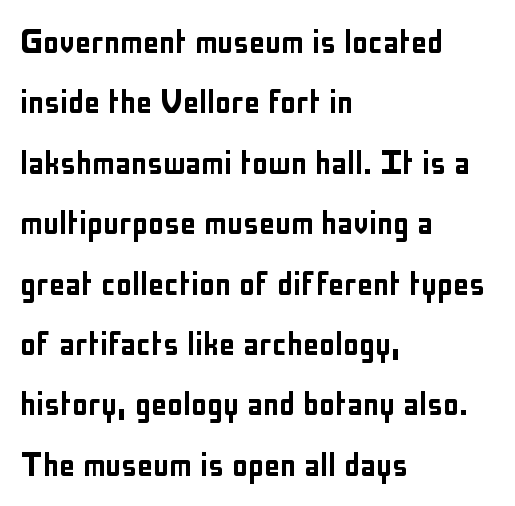
{"serif": "no", "italic": "no", "width": "condensed", "stroke_contrast": "low", "x_height": "medium", "monospaced": "no", "underline": "no", "align": "left", "line_spacing": "normal", "line_spacing_ratio": 1.51, "letter_spacing": "normal", "letter_spacing_em": 0.0, "glyph_px": 40}
